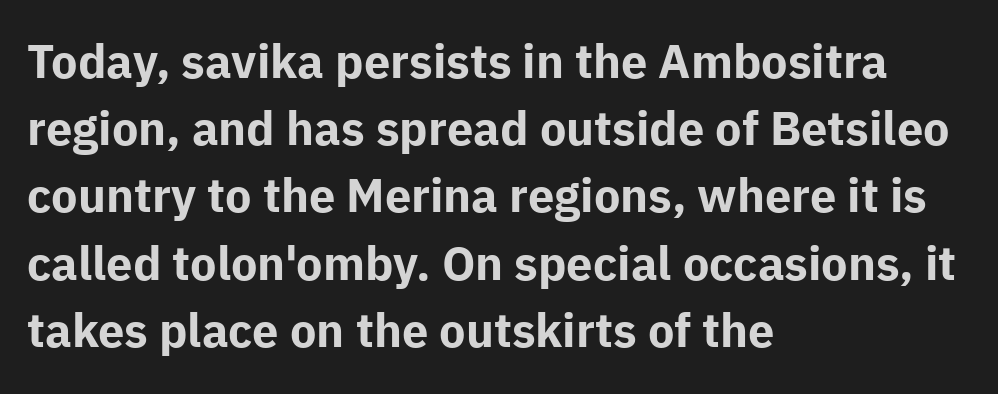
{"serif": "no", "italic": "no", "bold": "yes", "weight": "bold", "width": "normal", "stroke_contrast": "low", "x_height": "medium", "monospaced": "no", "underline": "no", "align": "left", "line_spacing": "normal", "line_spacing_ratio": 1.43, "letter_spacing": "normal", "letter_spacing_em": 0.0, "glyph_px": 47}
